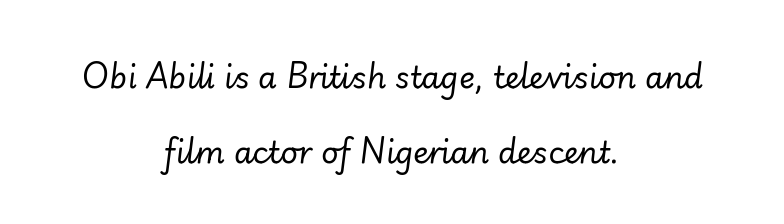
Character widths vary here, with narrow letters taking less room than wide ones. Clear beneath every line of the passage. Stroke mass is kept to a normal reading level or below. How are the letters spaced? Ordinarily, with no added tracking. If you drew a line through each stem, it would be angled. Casual observation: everything's sitting right in the middle.
